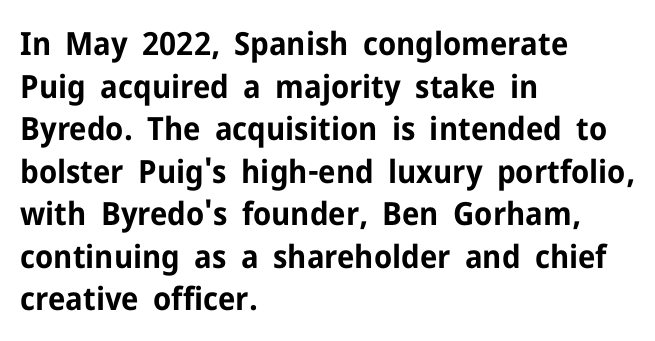
The image shows 32 px bold sans-serif type, upright; set left-aligned, normal line spacing (1.33x), normal letter spacing, not underlined; low stroke contrast and a medium x-height.
